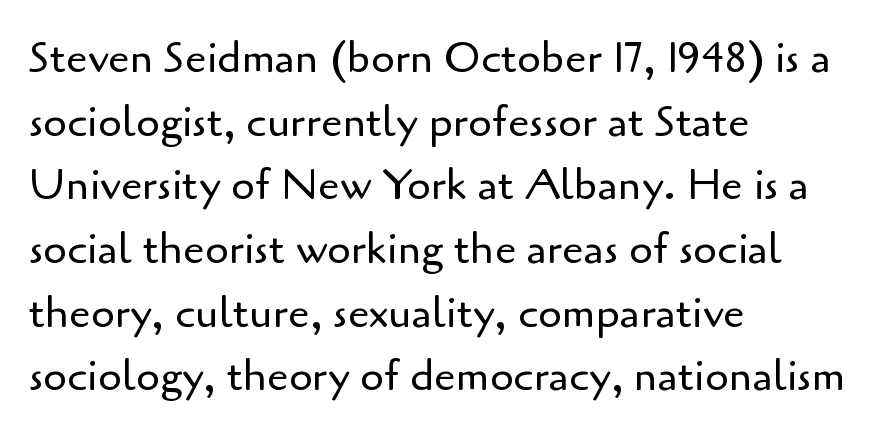
Q: Is the text bold? A: No.
Q: Is the text italic (slanted)? A: No, it is upright.
Q: Is the typeface a serif or a sans-serif typeface? A: Sans-serif.
Q: Is the text underlined? A: No.
Q: How is the paragraph aligned? A: Left-aligned.
Q: Is the spacing between letters normal or unusually wide? A: Normal.
Q: Is the spacing between lines tight, normal or loose? A: Normal.
Q: Width (condensed, normal, or wide)? A: Normal.
Q: Stroke contrast? A: Low.
Q: x-height? A: Small.
Q: Monospaced? A: No.
